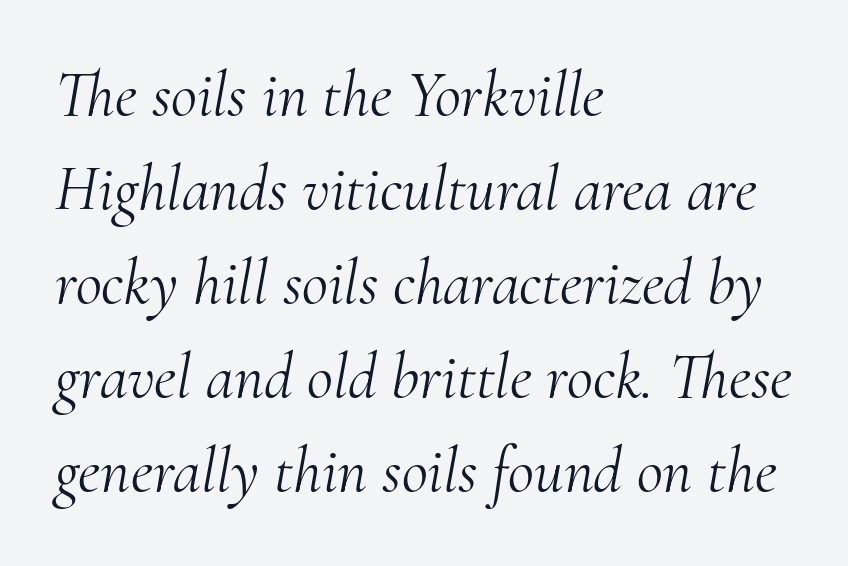
The specimen omits any rule beneath the text block's lines. The type family on display is of the serif kind. The passage shown stacks its lines at a standard gap. In terms of letterspacing, this is plain default setting.
